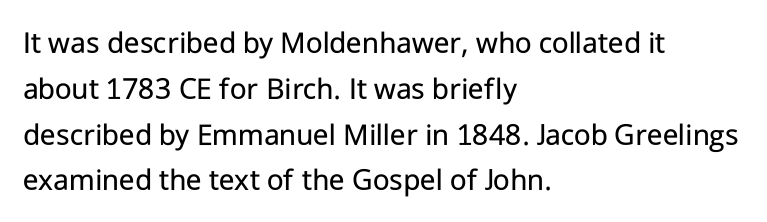
Q: Is the text bold? A: No.
Q: Is the text italic (slanted)? A: No, it is upright.
Q: Is the typeface a serif or a sans-serif typeface? A: Sans-serif.
Q: Is the text underlined? A: No.
Q: How is the paragraph aligned? A: Left-aligned.
Q: Is the spacing between letters normal or unusually wide? A: Normal.
Q: Is the spacing between lines tight, normal or loose? A: Normal.
Q: Width (condensed, normal, or wide)? A: Normal.
Q: Stroke contrast? A: Low.
Q: x-height? A: Medium.
Q: Monospaced? A: No.
